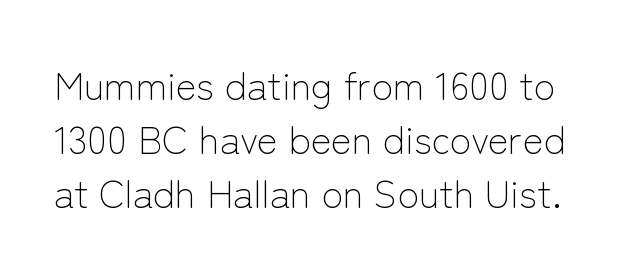
Vertical spacing — default. Here the designer chose a conventional face with non-uniform glyph widths. The baseline area is clear. Tracking here is standard; glyphs follow each other at the usual distance. Posture: upright roman.
